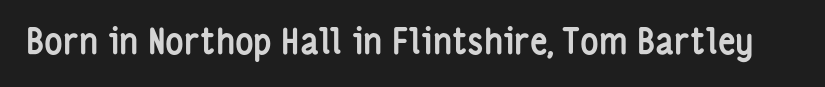
The image shows 35 px semibold, condensed sans-serif type, upright; set normal letter spacing, not underlined; low stroke contrast and a medium x-height.
